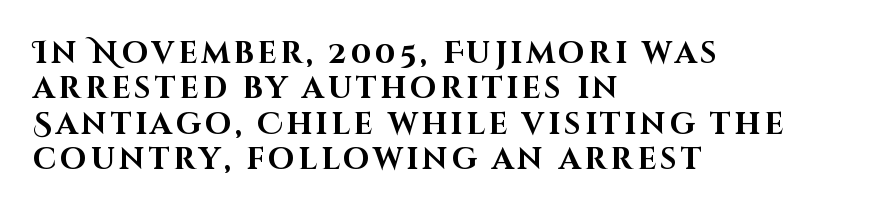
The image shows 30 px bold sans-serif type, upright; set left-aligned, line spacing 1.18x, not underlined; high stroke contrast and a large x-height.
